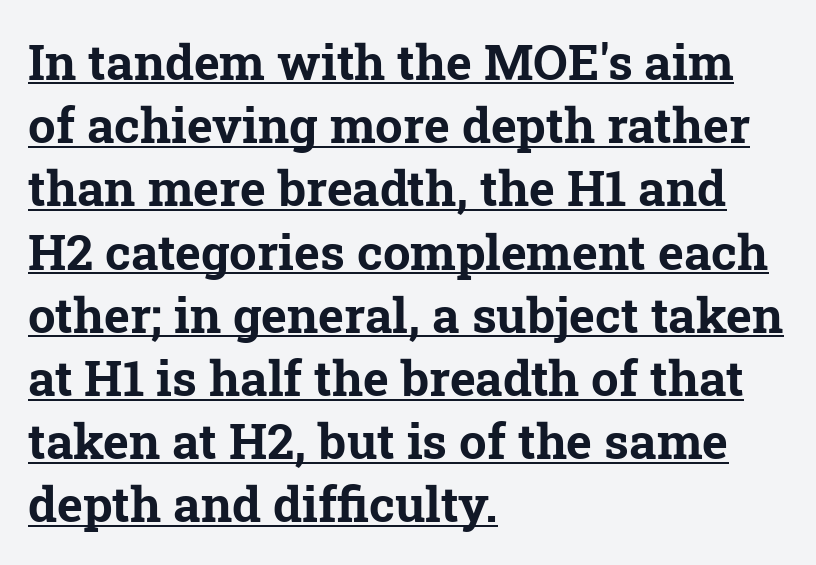
{"serif": "yes", "bold": "yes", "weight": "bold", "width": "normal", "stroke_contrast": "low", "x_height": "medium", "monospaced": "no", "underline": "yes", "align": "left", "line_spacing": "normal", "line_spacing_ratio": 1.29, "letter_spacing": "normal", "letter_spacing_em": 0.0, "glyph_px": 49}
